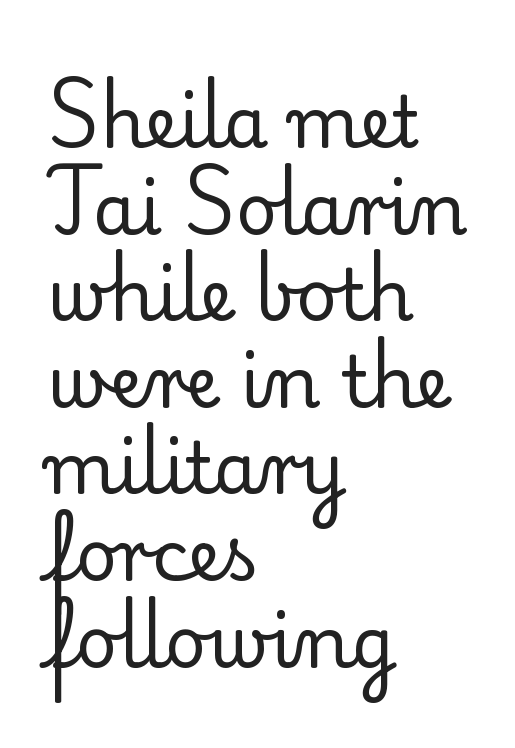
{"serif": "yes", "italic": "no", "bold": "no", "weight": "regular", "width": "normal", "stroke_contrast": "low", "x_height": "small", "monospaced": "no", "underline": "no", "align": "left", "line_spacing_ratio": 1.22, "letter_spacing": "normal", "letter_spacing_em": 0.0, "glyph_px": 71}
